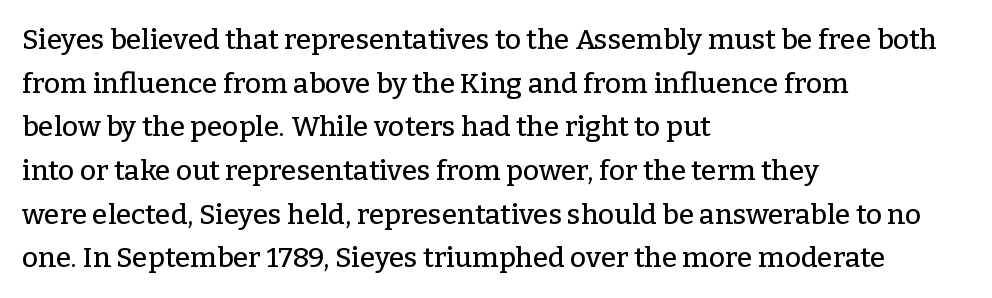
The image shows 28 px serif type, upright; set left-aligned, normal line spacing (1.56x), normal letter spacing, not underlined; low stroke contrast and a medium x-height.
